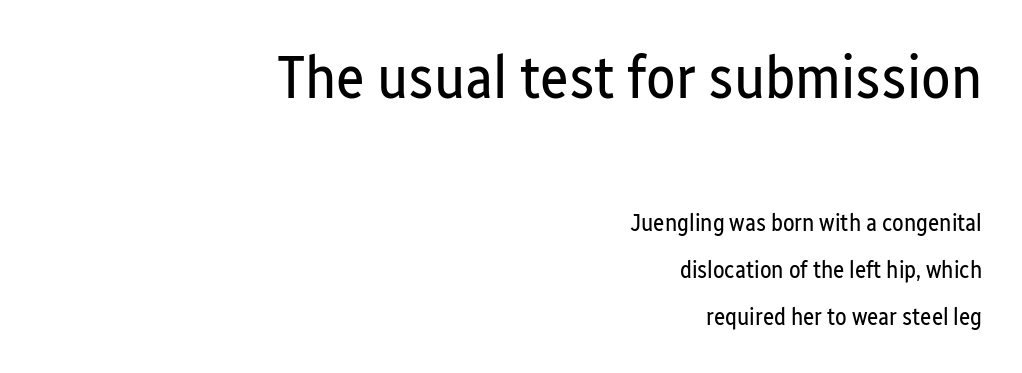
Examine the stroke ends and you'll find no serifs. Size hierarchy here favors the leading block over the trailing one. A typesetter would mark this as roman, not italic. Proportional: the letters do not fall into vertical columns. The line-height multiplier appears high, well above default. The foot of each line stays bare and open.
